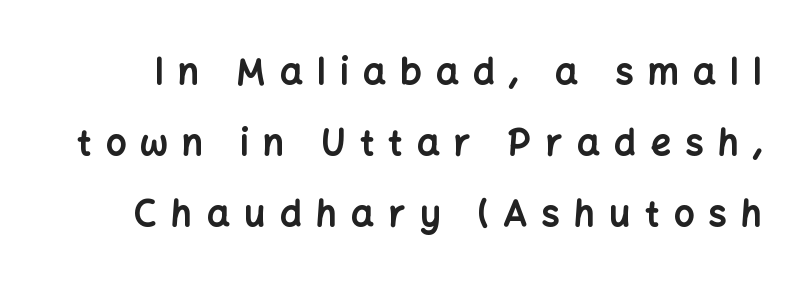
The image shows 36 px bold sans-serif type, upright; set loose line spacing (1.97x), unusually wide letter spacing (+0.4 em), not underlined; low stroke contrast and a medium x-height.
